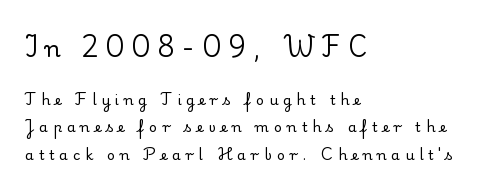
{"italic": "no", "bold": "no", "underline": "no", "align": "left", "line_spacing": "loose", "line_spacing_ratio": 1.94, "letter_spacing": "wide", "letter_spacing_em": 0.35, "larger_block": "first", "size_ratio": 1.57, "glyph_px": 22}
